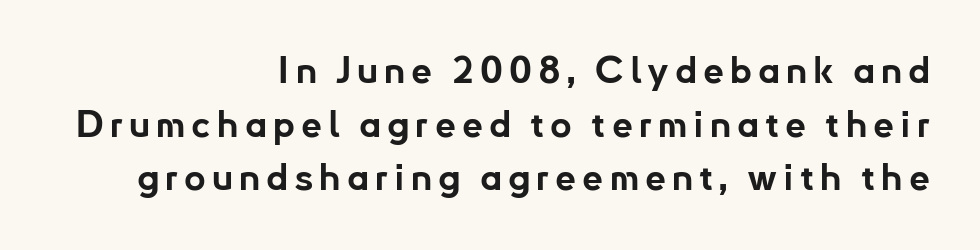
The image shows 37 px bold sans-serif type, upright; set right-aligned, normal line spacing (1.45x), not underlined; low stroke contrast and a small x-height.
